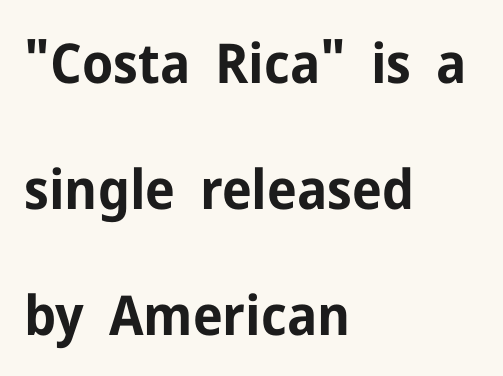
The image shows 55 px bold sans-serif type, upright; set left-aligned, loose line spacing (2.29x), normal letter spacing, not underlined; low stroke contrast and a medium x-height.
